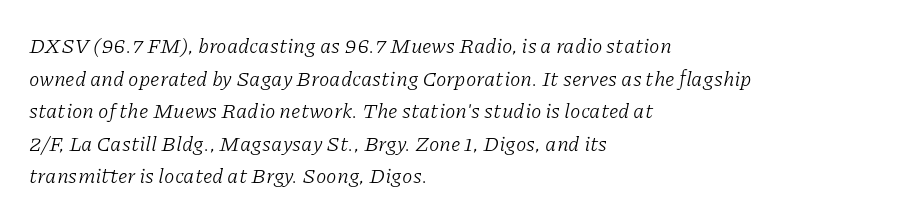
Is the type slanted? Yes — the strokes lean at a clear angle. Rows of type keep a routine distance in the vertical direction. The specimen omits any rule beneath the text block's lines. The font sits on the lighter half of the weight spectrum, regular included. The letters sit at their default tracking, neither squeezed nor spread.
